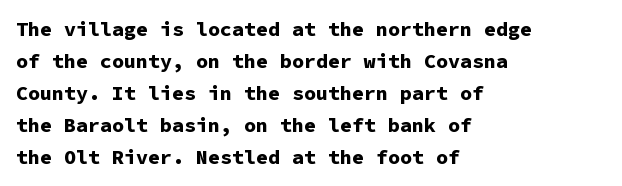
Q: Is the text bold? A: Yes.
Q: Is the text italic (slanted)? A: No, it is upright.
Q: Is the text underlined? A: No.
Q: How is the paragraph aligned? A: Left-aligned.
Q: Is the spacing between letters normal or unusually wide? A: Normal.
Q: Is the spacing between lines tight, normal or loose? A: Normal.
